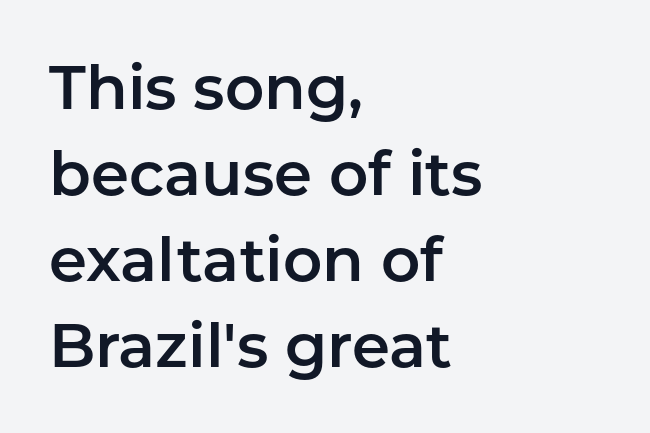
The image shows 61 px sans-serif type, upright; set left-aligned, normal line spacing (1.41x), normal letter spacing, not underlined; low stroke contrast and a medium x-height.
